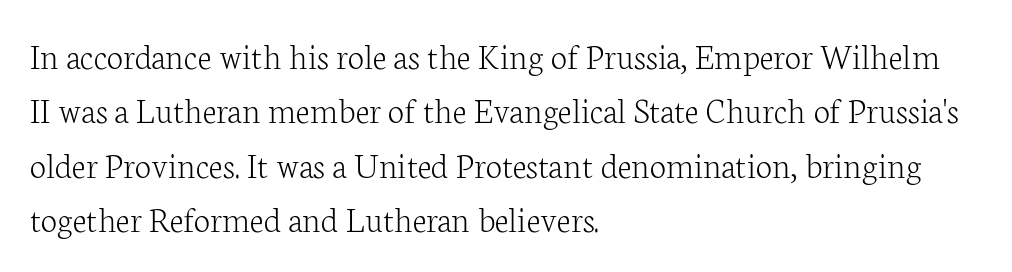
Q: Is the text bold? A: No.
Q: Is the text italic (slanted)? A: No, it is upright.
Q: Is the typeface a serif or a sans-serif typeface? A: Serif.
Q: Is the text underlined? A: No.
Q: How is the paragraph aligned? A: Left-aligned.
Q: Is the spacing between letters normal or unusually wide? A: Normal.
Q: Is the spacing between lines tight, normal or loose? A: Normal.
Q: Width (condensed, normal, or wide)? A: Normal.
Q: Stroke contrast? A: Low.
Q: x-height? A: Medium.
Q: Monospaced? A: No.
